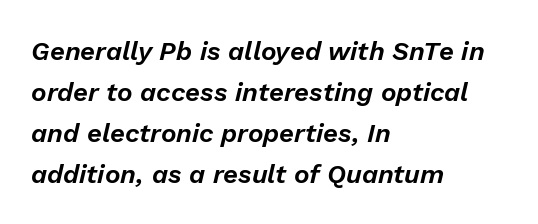
The image shows 26 px text type, italic (leaning right); set left-aligned, normal line spacing (1.58x), normal letter spacing, not underlined.
